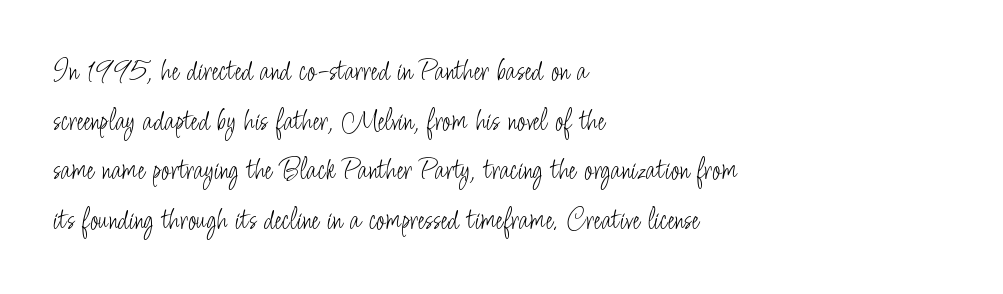
{"serif": "no", "bold": "no", "weight": "light", "width": "condensed", "stroke_contrast": "low", "x_height": "small", "monospaced": "no", "underline": "no", "align": "left", "line_spacing": "normal", "line_spacing_ratio": 1.55, "letter_spacing": "normal", "letter_spacing_em": 0.0, "glyph_px": 32}
